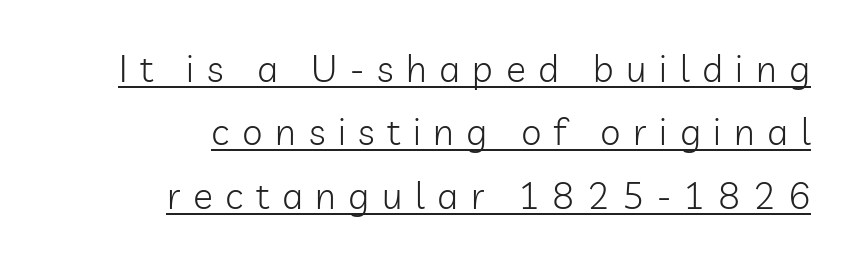
The image shows 37 px light sans-serif type, upright; set right-aligned, line spacing 1.71x, unusually wide letter spacing (+0.34 em), underlined; low stroke contrast and a medium x-height.
